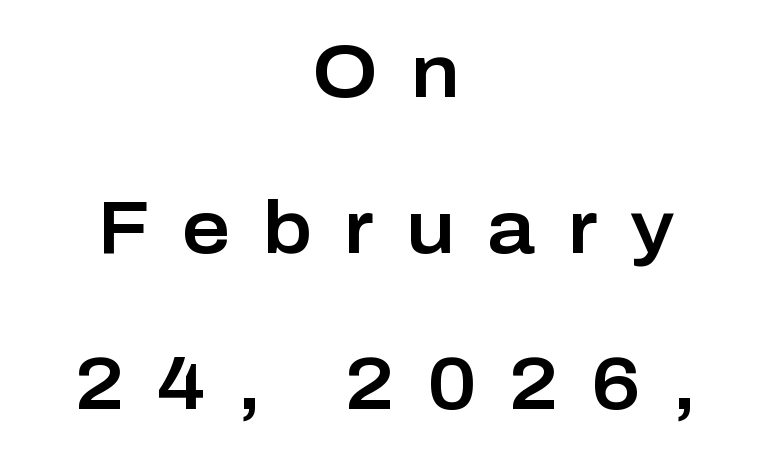
{"serif": "no", "italic": "no", "width": "normal", "stroke_contrast": "low", "x_height": "medium", "monospaced": "no", "underline": "no", "align": "center", "line_spacing": "loose", "line_spacing_ratio": 2.11, "letter_spacing": "wide", "letter_spacing_em": 0.44, "glyph_px": 74}
